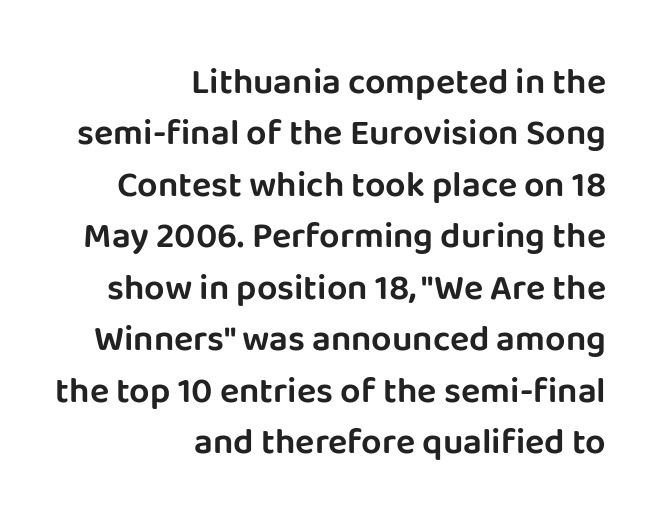
Q: Is the text italic (slanted)? A: No, it is upright.
Q: Is the typeface a serif or a sans-serif typeface? A: Sans-serif.
Q: Is the text underlined? A: No.
Q: How is the paragraph aligned? A: Right-aligned.
Q: Is the spacing between letters normal or unusually wide? A: Normal.
Q: Is the spacing between lines tight, normal or loose? A: Normal.
Q: Width (condensed, normal, or wide)? A: Normal.
Q: Stroke contrast? A: Low.
Q: x-height? A: Large.
Q: Monospaced? A: No.
